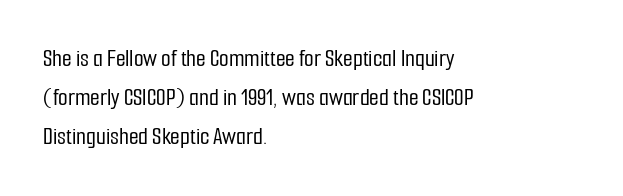
The image shows 25 px text type, upright; set left-aligned, normal line spacing (1.57x), normal letter spacing, not underlined.
